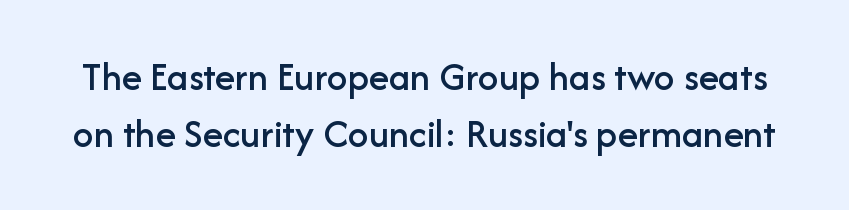
{"serif": "no", "italic": "no", "width": "normal", "stroke_contrast": "low", "x_height": "medium", "monospaced": "no", "underline": "no", "line_spacing": "normal", "line_spacing_ratio": 1.38, "letter_spacing": "normal", "letter_spacing_em": 0.0, "glyph_px": 41}
